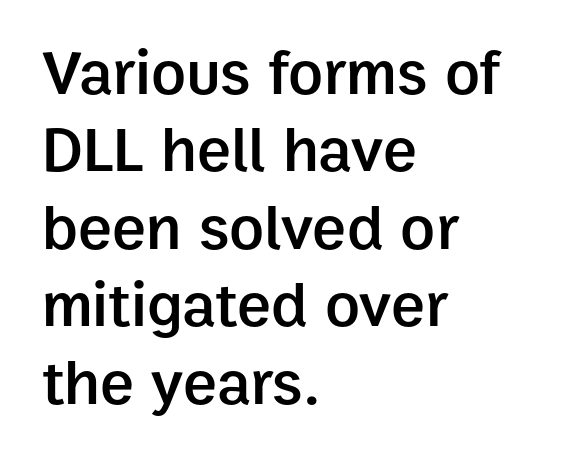
{"serif": "no", "italic": "no", "bold": "semi", "weight": "semibold", "width": "normal", "stroke_contrast": "low", "x_height": "medium", "monospaced": "no", "underline": "no", "align": "left", "line_spacing_ratio": 1.21, "letter_spacing": "normal", "letter_spacing_em": 0.0, "glyph_px": 64}
